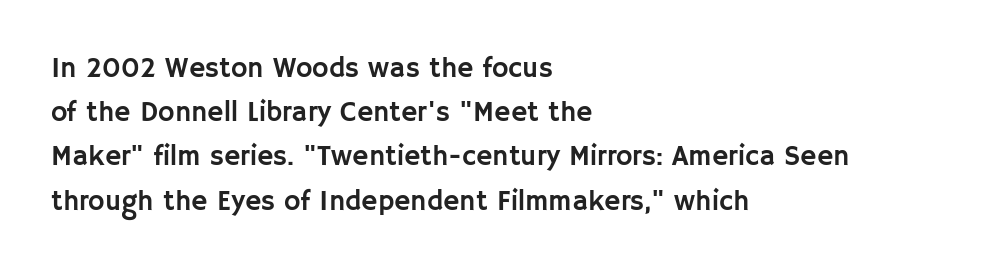
Decoration check: the copy has no underline. No extra tracking has been applied to these lines. Style check: upright. Which margin do the lines hug? The left one — the right edge is uneven. One glance says typical: line gaps are just what's usual. The letters advance in unequal steps, a hallmark of proportional type.
